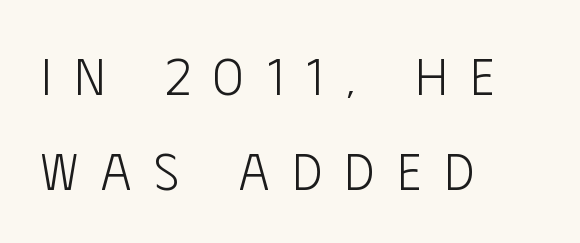
{"serif": "no", "italic": "no", "bold": "no", "weight": "light", "width": "condensed", "stroke_contrast": "low", "x_height": "large", "monospaced": "no", "underline": "no", "align": "left", "line_spacing_ratio": 1.83, "letter_spacing": "wide", "letter_spacing_em": 0.44, "glyph_px": 52}
